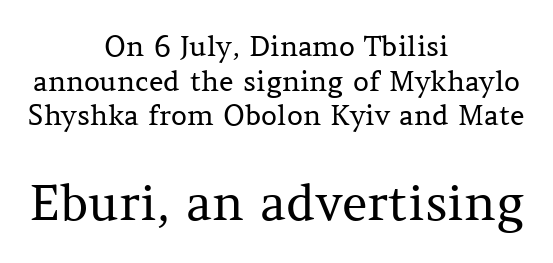
{"serif": "yes", "italic": "no", "bold": "no", "weight": "regular", "width": "normal", "stroke_contrast": "medium", "x_height": "medium", "monospaced": "no", "underline": "no", "align": "center", "line_spacing_ratio": 1.24, "letter_spacing": "normal", "letter_spacing_em": 0.0, "larger_block": "second", "size_ratio": 1.75, "glyph_px": 49}
